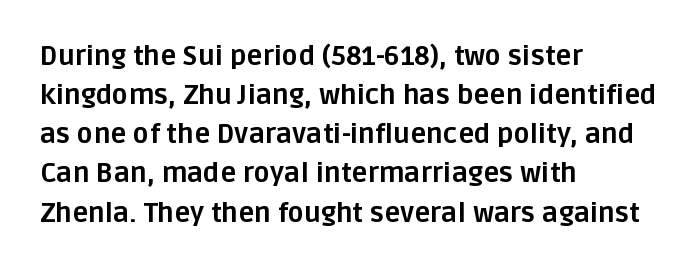
{"italic": "no", "bold": "yes", "underline": "no", "align": "left", "line_spacing": "normal", "line_spacing_ratio": 1.45, "letter_spacing": "normal", "letter_spacing_em": 0.0, "glyph_px": 27}
